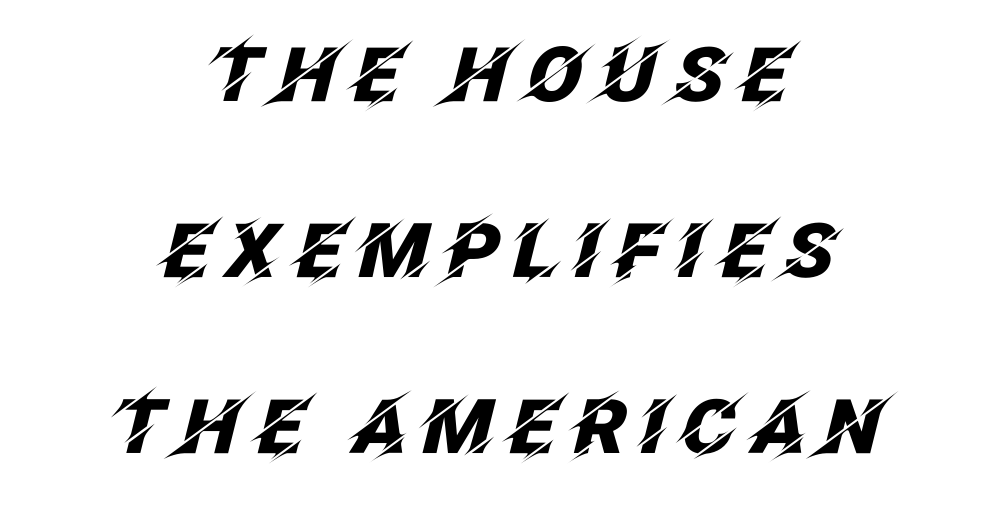
Q: Is the text bold? A: Yes.
Q: Is the text italic (slanted)? A: Yes, it leans right by about 12 degrees.
Q: Is the text underlined? A: No.
Q: How is the paragraph aligned? A: Centered.
Q: Is the spacing between lines tight, normal or loose? A: Loose.
Q: Width (condensed, normal, or wide)? A: Normal.
Q: Stroke contrast? A: Low.
Q: x-height? A: Large.
Q: Monospaced? A: No.
